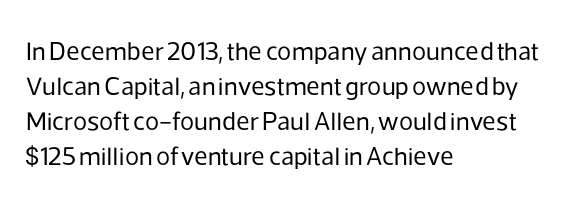
Q: Is the text bold? A: No.
Q: Is the text italic (slanted)? A: No, it is upright.
Q: Is the text underlined? A: No.
Q: How is the paragraph aligned? A: Left-aligned.
Q: Is the spacing between letters normal or unusually wide? A: Normal.
Q: Is the spacing between lines tight, normal or loose? A: Normal.
